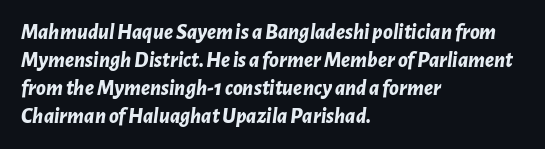
Q: Is the text bold? A: Yes.
Q: Is the text italic (slanted)? A: Yes, it leans right by about 7 degrees.
Q: Is the text underlined? A: No.
Q: How is the paragraph aligned? A: Left-aligned.
Q: Is the spacing between letters normal or unusually wide? A: Normal.
Q: Is the spacing between lines tight, normal or loose? A: Normal.
